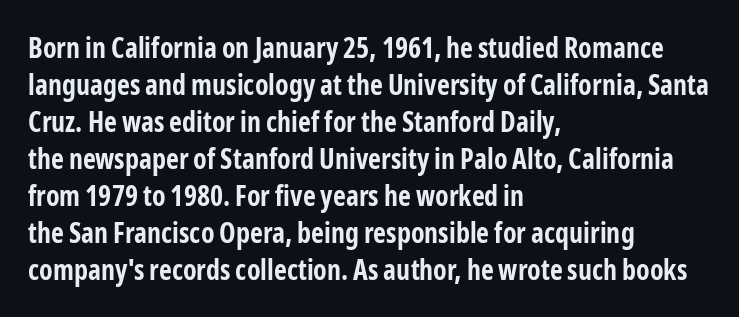
Is this a fixed-width face? No — the glyphs have proportional, varying widths. The gaps between neighbouring characters are ordinary and unremarkable. Italic: no, the glyphs are upright roman. The gap between lines stays unmarked. If you measured baseline to baseline, you'd find a middling distance. This is sans-serif lettering, the kind often seen on screens and signage.
